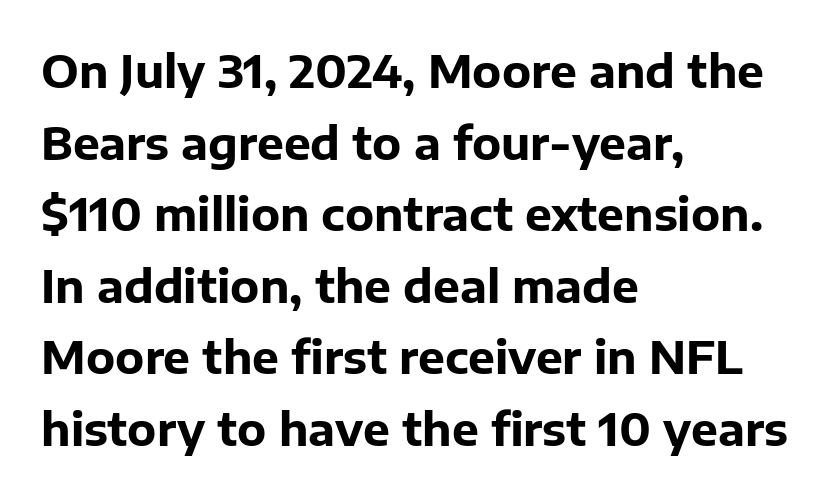
Q: Is the text bold? A: Yes.
Q: Is the text italic (slanted)? A: No, it is upright.
Q: Is the typeface a serif or a sans-serif typeface? A: Sans-serif.
Q: Is the text underlined? A: No.
Q: How is the paragraph aligned? A: Left-aligned.
Q: Is the spacing between letters normal or unusually wide? A: Normal.
Q: Is the spacing between lines tight, normal or loose? A: Normal.
Q: Width (condensed, normal, or wide)? A: Normal.
Q: Stroke contrast? A: Low.
Q: x-height? A: Medium.
Q: Monospaced? A: No.
